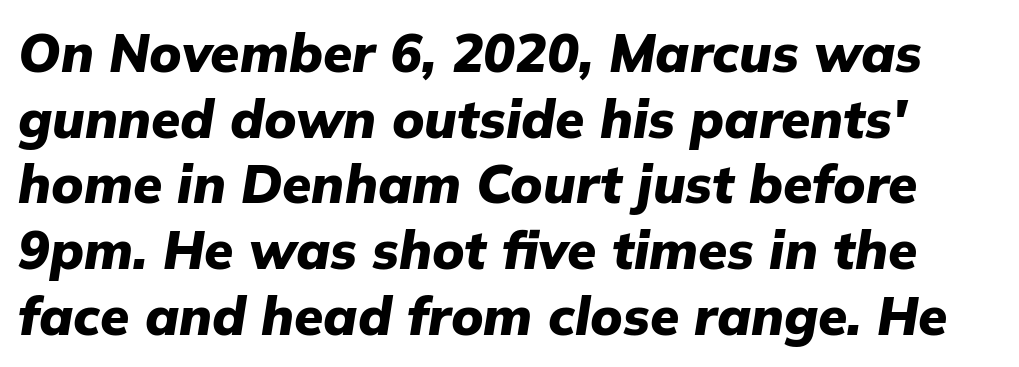
These lines are rendered in a variable-pitch font. Tracking here is standard; glyphs follow each other at the usual distance. Decoration check: the copy has no underline. Compared with ordinary roman type, these characters are visibly tilted.
